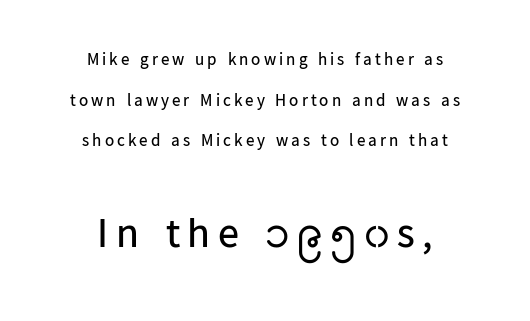
{"serif": "no", "italic": "no", "bold": "no", "weight": "regular", "width": "normal", "stroke_contrast": "low", "x_height": "medium", "monospaced": "no", "underline": "no", "align": "center", "line_spacing": "loose", "line_spacing_ratio": 2.39, "larger_block": "second", "size_ratio": 2.47, "glyph_px": 42}
